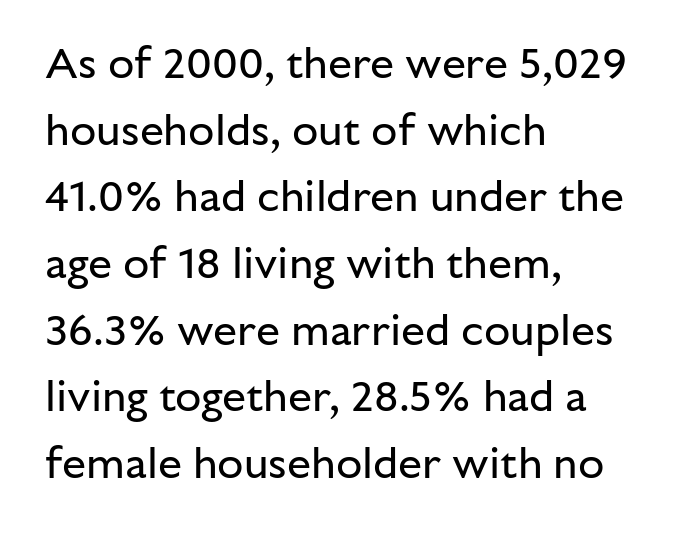
Nothing sits at the stroke ends, so this counts as sans-serif. The letters advance in unequal steps, a hallmark of proportional type. Here the glyphs are tracked normally, forming tight word shapes. The lettering stays uniformly vertical, giving the passage a roman look. The face looks like a standard text weight, possibly lighter. This rendering uses left alignment, leaving the right contour irregular.
